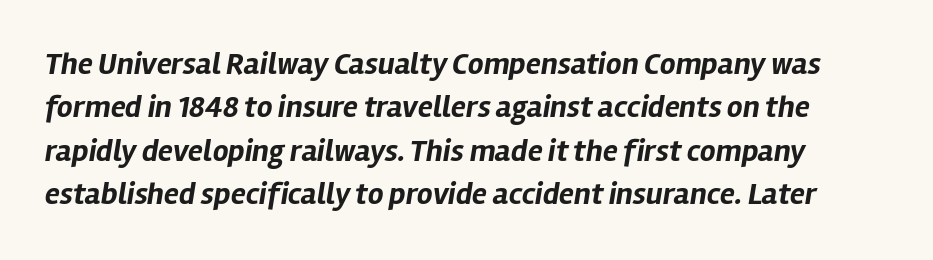
The image shows 31 px bold type, italic (leaning right); set normal line spacing (1.4x), normal letter spacing, not underlined; low stroke contrast and a medium x-height.
